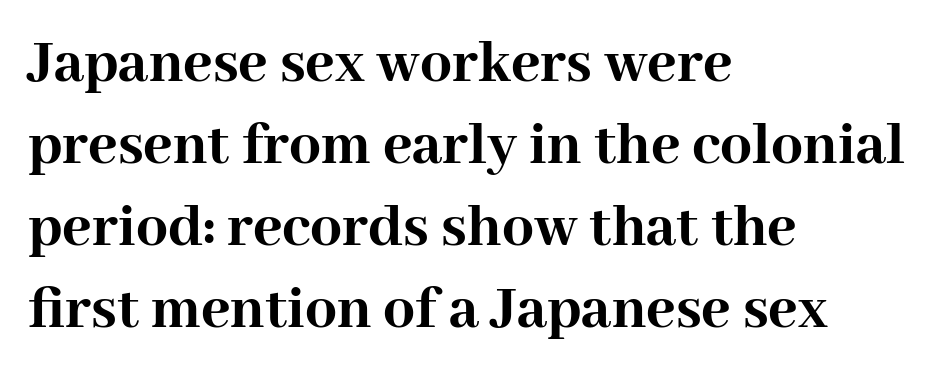
{"serif": "yes", "italic": "no", "bold": "yes", "weight": "semibold", "width": "normal", "stroke_contrast": "high", "x_height": "medium", "monospaced": "no", "underline": "no", "align": "left", "line_spacing": "normal", "line_spacing_ratio": 1.3, "letter_spacing": "normal", "letter_spacing_em": 0.0, "glyph_px": 63}
